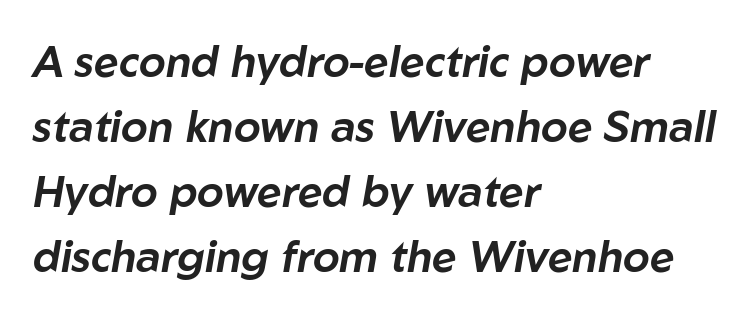
The image shows 43 px text type, italic (leaning right); set left-aligned, normal line spacing (1.51x), normal letter spacing, not underlined; low stroke contrast and a medium x-height.
